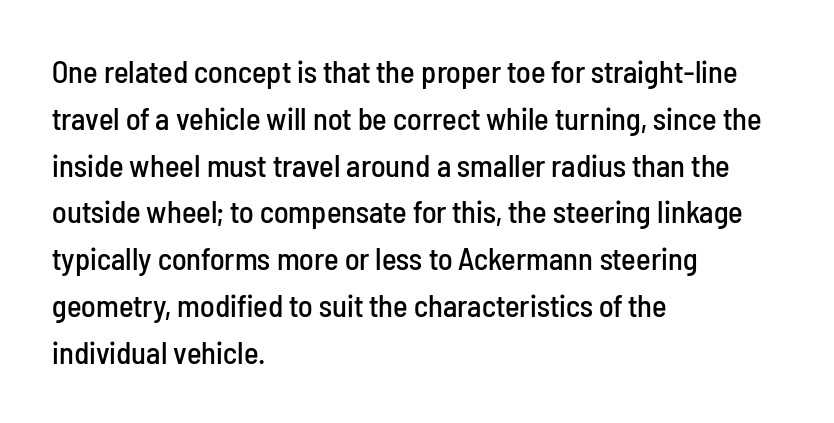
{"serif": "no", "italic": "no", "width": "condensed", "stroke_contrast": "low", "x_height": "medium", "monospaced": "no", "underline": "no", "align": "left", "line_spacing": "normal", "line_spacing_ratio": 1.51, "letter_spacing": "normal", "letter_spacing_em": 0.0, "glyph_px": 31}
